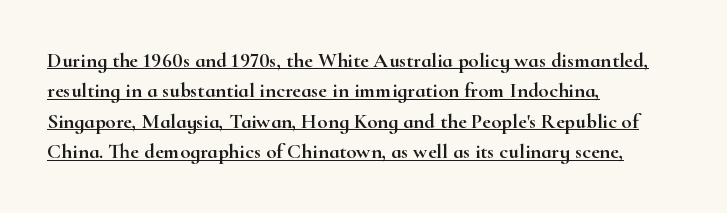
{"italic": "no", "underline": "yes", "align": "left", "line_spacing": "normal", "line_spacing_ratio": 1.45, "letter_spacing": "normal", "letter_spacing_em": 0.0, "glyph_px": 21}
